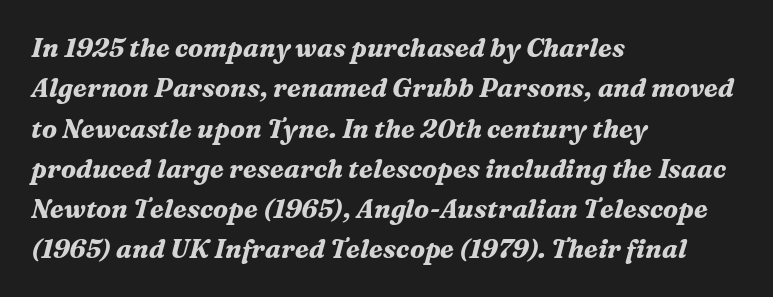
Q: Is the text bold? A: Yes.
Q: Is the text italic (slanted)? A: Yes, it leans right by about 16 degrees.
Q: Is the text underlined? A: No.
Q: How is the paragraph aligned? A: Left-aligned.
Q: Is the spacing between letters normal or unusually wide? A: Normal.
Q: Is the spacing between lines tight, normal or loose? A: Normal.
